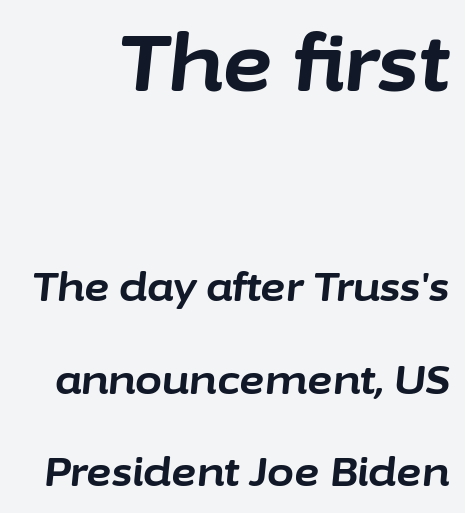
{"italic": "yes", "lean": "right", "slant_degrees": 6, "bold": "yes", "weight": "bold", "width": "normal", "stroke_contrast": "low", "x_height": "medium", "monospaced": "no", "underline": "no", "line_spacing": "loose", "line_spacing_ratio": 2.37, "letter_spacing": "normal", "letter_spacing_em": 0.0, "larger_block": "first", "size_ratio": 2.0, "glyph_px": 78}
